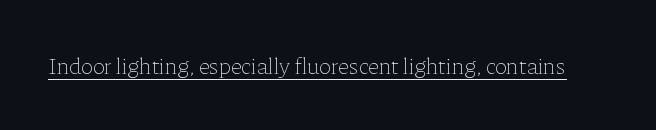
The image shows 23 px text type, upright; set normal letter spacing, underlined.
